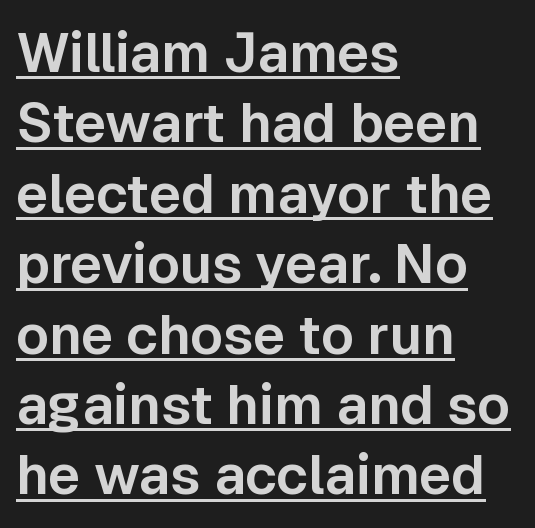
The passage shown is typeset with a sans-serif family. Students, observe the line beneath the letters — that is underlining. Each new line begins a customary step beneath the previous one. The typography opts for an upright posture over an oblique one. Short note: letters normally spaced. The rendering anchors every line to the left-hand side.
